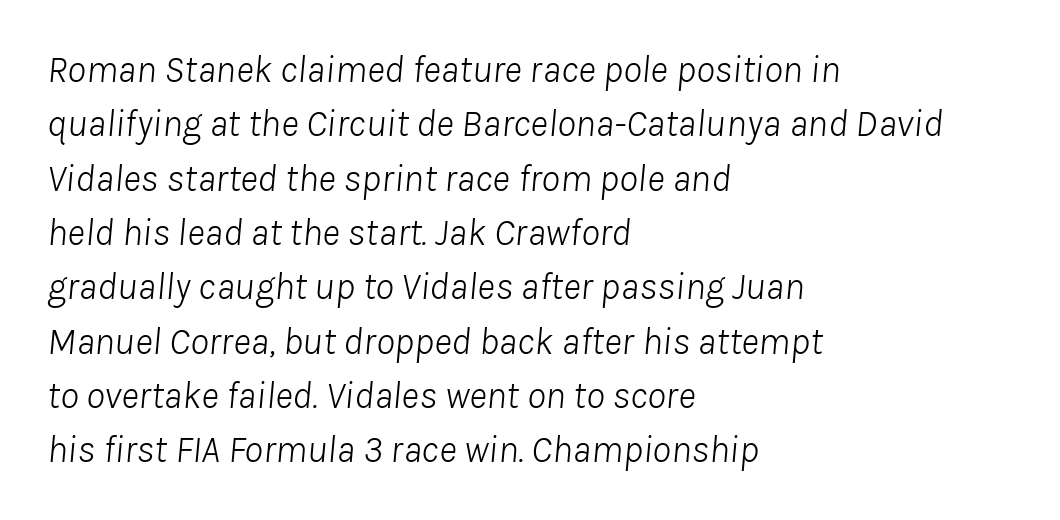
The image shows 38 px light type, italic (leaning right); set left-aligned, normal line spacing (1.43x), normal letter spacing, not underlined; low stroke contrast and a medium x-height.
